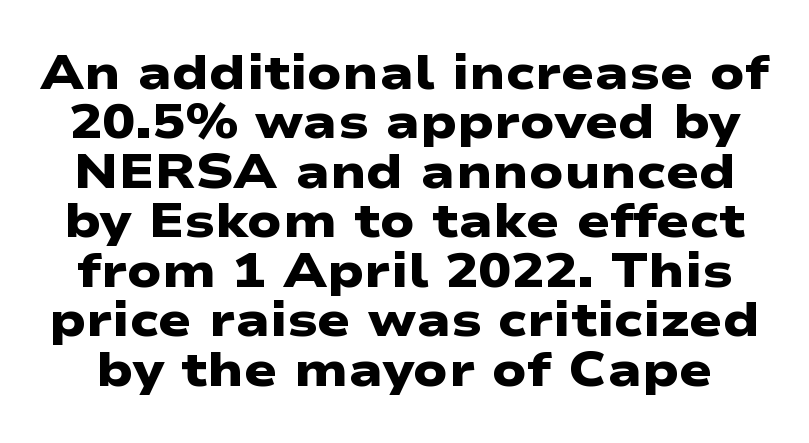
Q: Is the text bold? A: Yes.
Q: Is the typeface a serif or a sans-serif typeface? A: Sans-serif.
Q: Is the text underlined? A: No.
Q: Is the spacing between letters normal or unusually wide? A: Normal.
Q: Is the spacing between lines tight, normal or loose? A: Tight.
Q: Width (condensed, normal, or wide)? A: Wide.
Q: Stroke contrast? A: Low.
Q: x-height? A: Medium.
Q: Monospaced? A: No.
